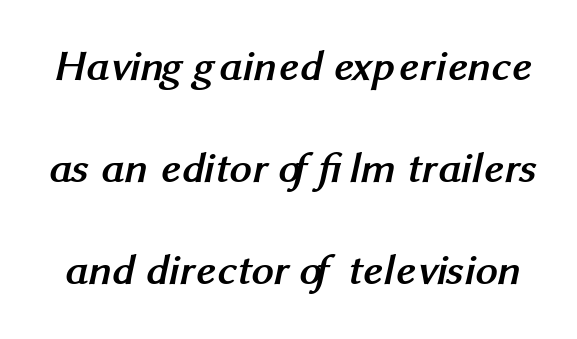
Q: Is the text bold? A: Yes.
Q: Is the typeface a serif or a sans-serif typeface? A: Sans-serif.
Q: Is the text underlined? A: No.
Q: Is the spacing between letters normal or unusually wide? A: Normal.
Q: Is the spacing between lines tight, normal or loose? A: Loose.
Q: Width (condensed, normal, or wide)? A: Normal.
Q: Stroke contrast? A: Medium.
Q: x-height? A: Medium.
Q: Monospaced? A: No.
